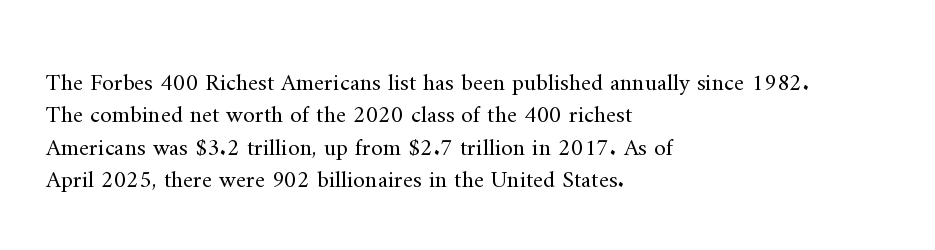
The typesetter chose a ragged-right arrangement here. In terms of letterspacing, this is plain default setting. Descenders hang freely into open space. A typesetter would call this leading conventional body-copy spacing. Stems and bowls with no extra thickness — not bold.
